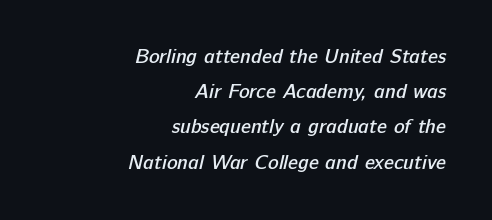
{"bold": "semi", "underline": "no", "align": "right", "line_spacing_ratio": 1.76, "letter_spacing": "normal", "letter_spacing_em": 0.0, "glyph_px": 20}
